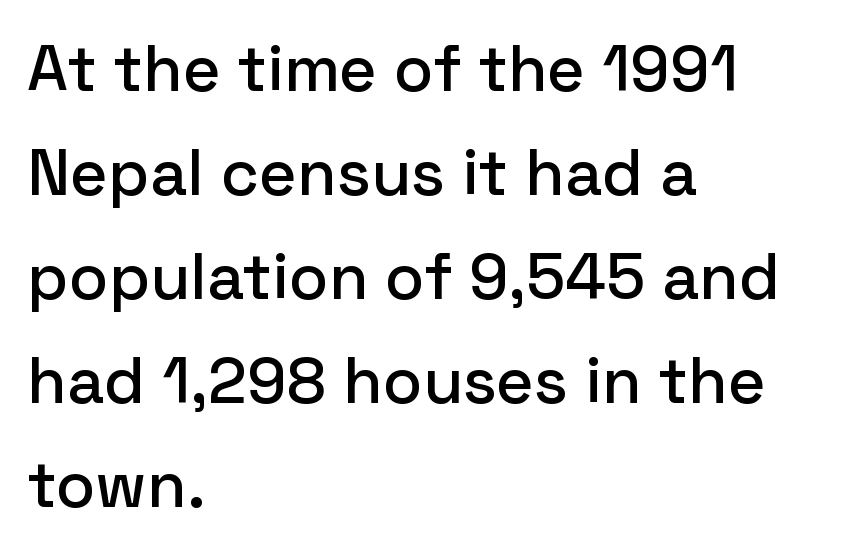
The image shows 65 px sans-serif type, upright; set left-aligned, normal line spacing (1.6x), normal letter spacing, not underlined; low stroke contrast and a medium x-height.
